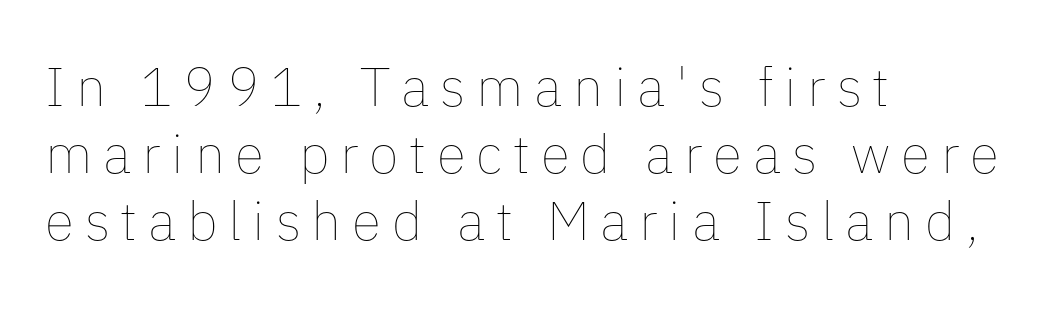
The image shows 54 px thin type, upright; set left-aligned, line spacing 1.24x, unusually wide letter spacing (+0.2 em), not underlined; low stroke contrast and a medium x-height.
